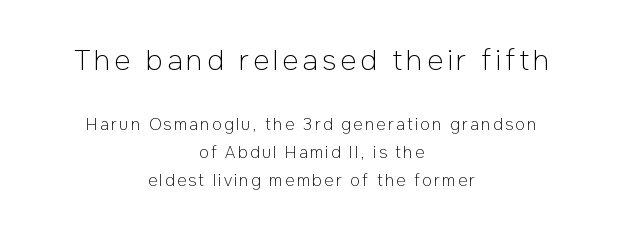
{"serif": "no", "italic": "no", "bold": "no", "weight": "light", "width": "normal", "stroke_contrast": "low", "x_height": "medium", "monospaced": "no", "underline": "no", "align": "center", "line_spacing_ratio": 1.76, "larger_block": "first", "size_ratio": 1.75, "glyph_px": 28}
